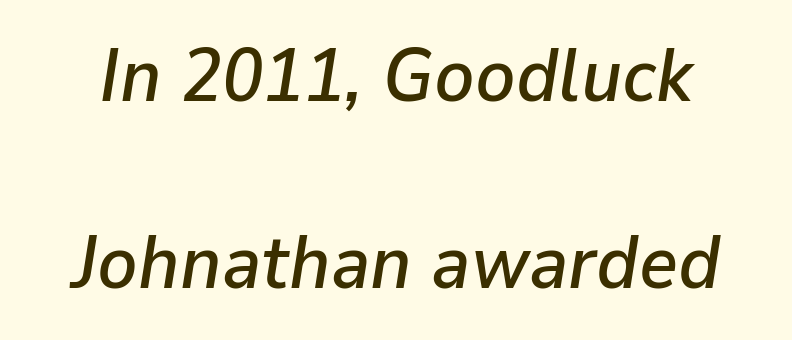
In terms of leading, this rendering errs on the spacious side. There's an unmistakable incline to the writing here. Nobody touched the tracking dial on this one. The foot of each line stays bare and open.
